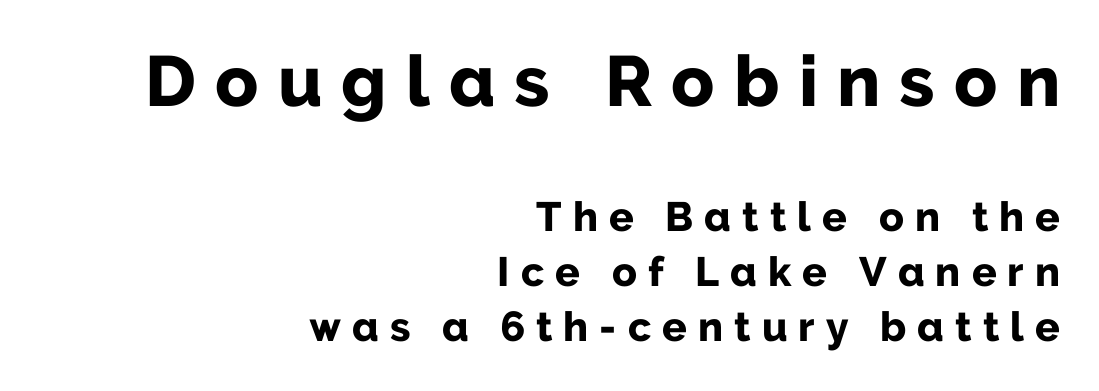
The image shows 71 px bold sans-serif type, upright; set right-aligned, normal line spacing (1.35x), unusually wide letter spacing (+0.27 em), not underlined; the first (top) block is 1.73x larger; low stroke contrast and a medium x-height.
